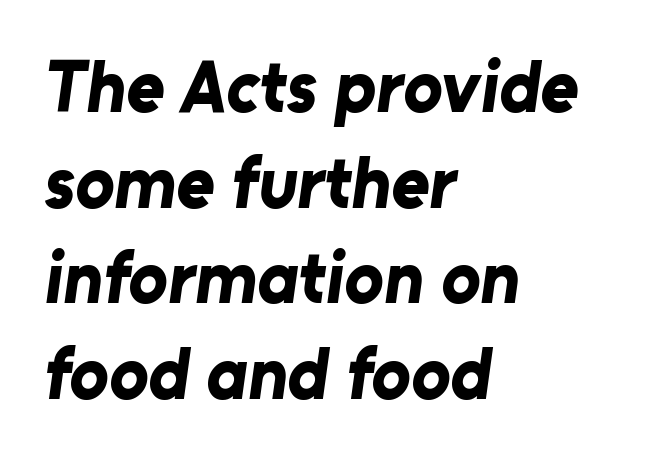
{"serif": "no", "bold": "yes", "weight": "bold", "width": "normal", "stroke_contrast": "low", "x_height": "medium", "monospaced": "no", "underline": "no", "align": "left", "line_spacing": "normal", "line_spacing_ratio": 1.31, "letter_spacing": "normal", "letter_spacing_em": 0.0, "glyph_px": 73}
